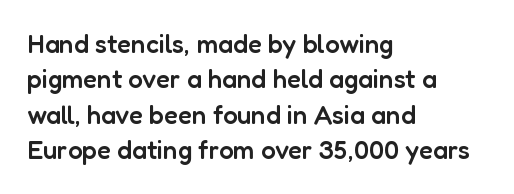
Quick note: underline off. Is the letter spacing exaggerated? No — it looks like the ordinary default. Each new line begins a customary step beneath the previous one. Its strokes are somewhat broadened, the hallmark of semibold type.
